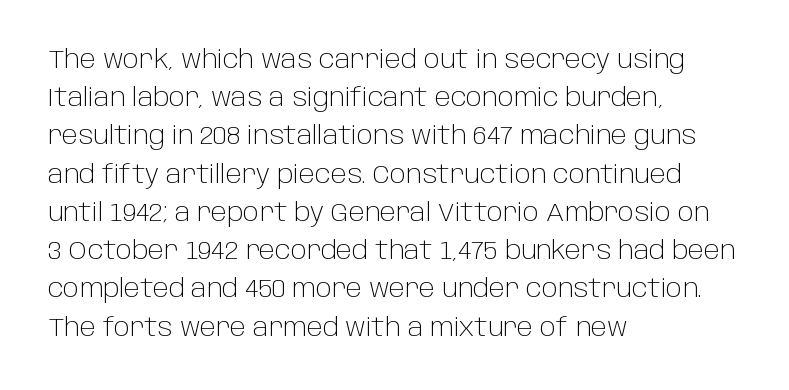
The image shows 25 px text type, upright; set left-aligned, normal line spacing (1.53x), normal letter spacing, not underlined.
